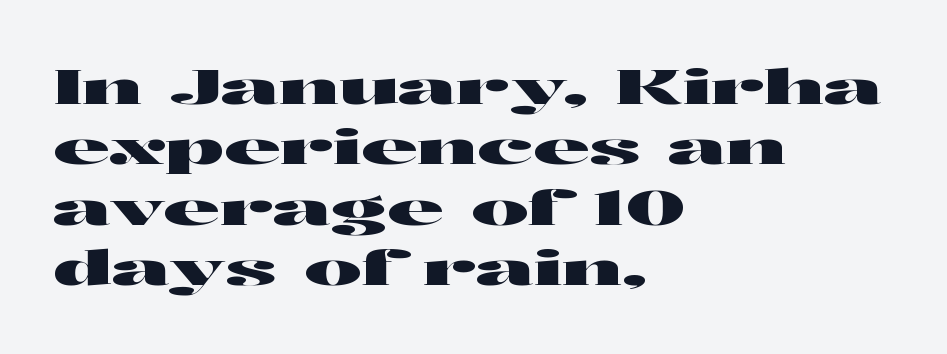
Q: Is the text italic (slanted)? A: No, it is upright.
Q: Is the typeface a serif or a sans-serif typeface? A: Sans-serif.
Q: Is the text underlined? A: No.
Q: How is the paragraph aligned? A: Left-aligned.
Q: Is the spacing between letters normal or unusually wide? A: Normal.
Q: Is the spacing between lines tight, normal or loose? A: Normal.
Q: Width (condensed, normal, or wide)? A: Wide.
Q: Stroke contrast? A: High.
Q: x-height? A: Medium.
Q: Monospaced? A: No.
